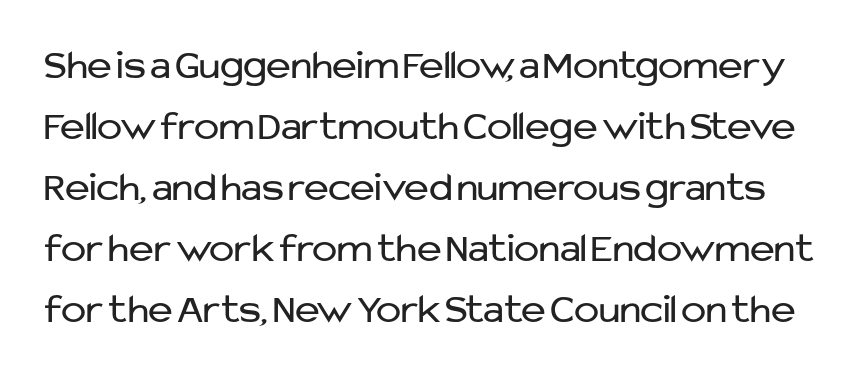
{"serif": "no", "italic": "no", "bold": "no", "weight": "regular", "width": "normal", "stroke_contrast": "low", "x_height": "medium", "monospaced": "no", "underline": "no", "line_spacing": "normal", "line_spacing_ratio": 1.45, "letter_spacing": "normal", "letter_spacing_em": 0.0, "glyph_px": 42}
